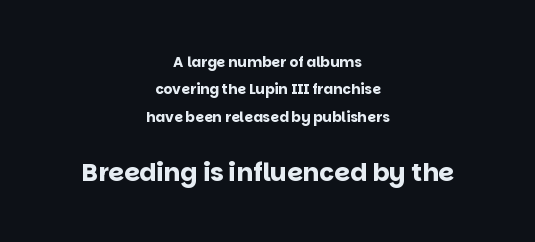
The image shows 25 px bold type, upright; set centered, loose line spacing (1.95x), normal letter spacing, not underlined; the second (bottom) block is 1.79x larger.
